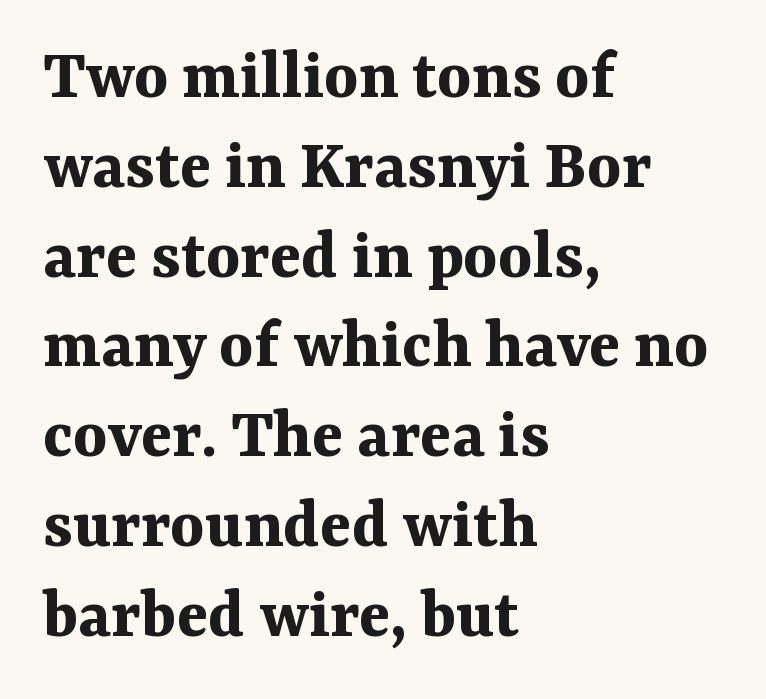
The image shows 73 px bold serif type, upright; set left-aligned, line spacing 1.23x, normal letter spacing, not underlined; medium stroke contrast and a medium x-height.
